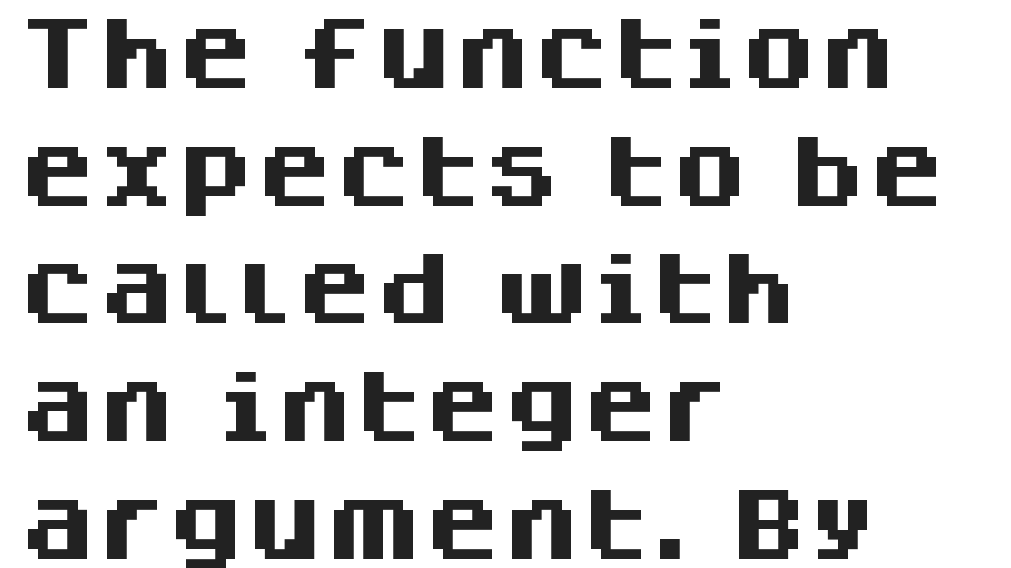
{"serif": "no", "italic": "no", "bold": "yes", "weight": "heavy", "width": "normal", "stroke_contrast": "medium", "x_height": "large", "monospaced": "no", "underline": "no", "align": "left", "line_spacing": "normal", "line_spacing_ratio": 1.49, "letter_spacing": "normal", "letter_spacing_em": 0.0, "glyph_px": 79}
